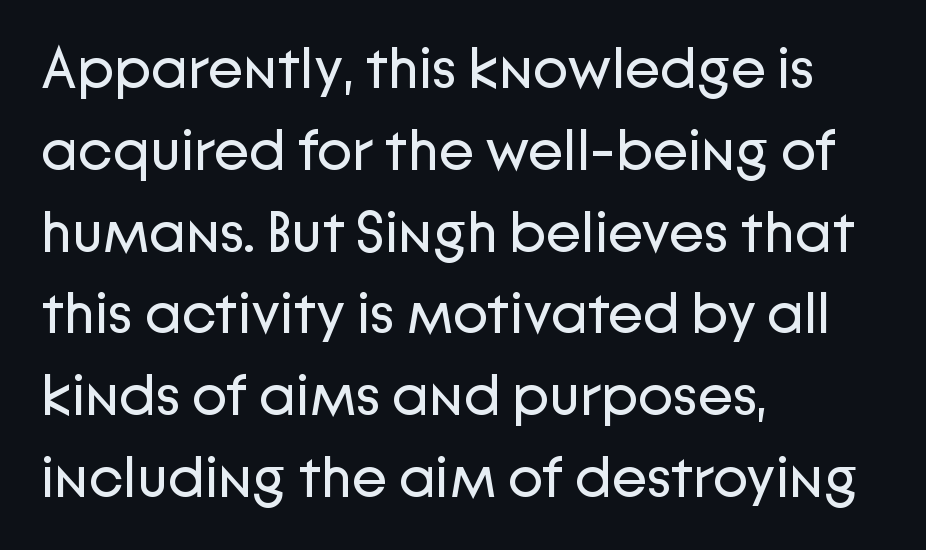
Only glyphs here, with clear space below each row. A typesetter would mark this as roman, not italic. The characters display no serif detailing; their extremities are plain. Counters stay open thanks to moderate or lighter strokes.
